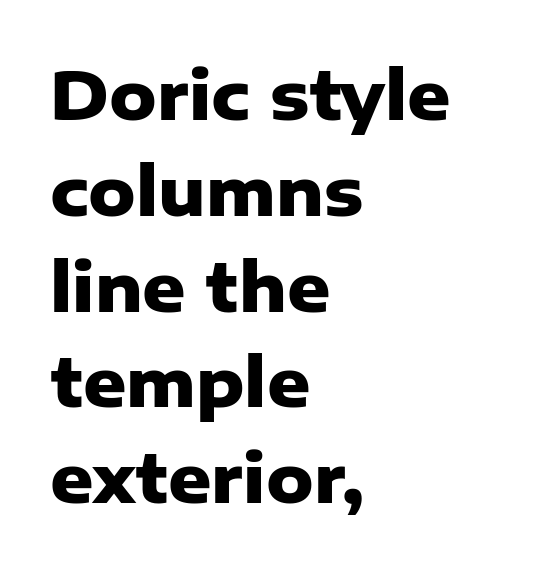
The image shows 67 px heavy sans-serif type, upright; set left-aligned, normal line spacing (1.43x), normal letter spacing, not underlined; low stroke contrast and a medium x-height.
